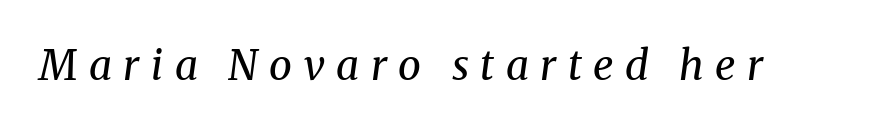
{"serif": "yes", "italic": "yes", "lean": "right", "slant_degrees": 8, "bold": "no", "weight": "regular", "width": "normal", "stroke_contrast": "medium", "x_height": "medium", "monospaced": "no", "underline": "no", "letter_spacing": "wide", "letter_spacing_em": 0.28, "glyph_px": 41}
